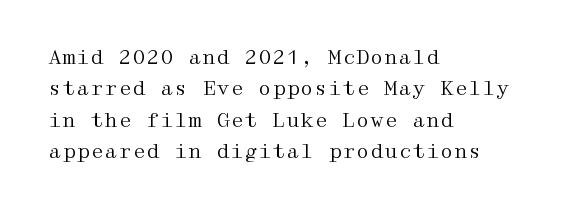
Q: Is the text bold? A: No.
Q: Is the text italic (slanted)? A: No, it is upright.
Q: Is the text underlined? A: No.
Q: How is the paragraph aligned? A: Left-aligned.
Q: Is the spacing between letters normal or unusually wide? A: Normal.
Q: Is the spacing between lines tight, normal or loose? A: Normal.
